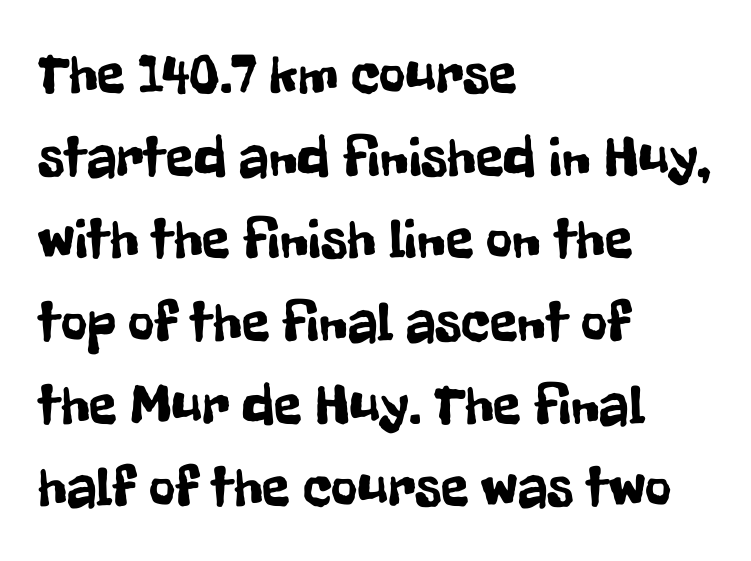
Q: Is the text italic (slanted)? A: No, it is upright.
Q: Is the typeface a serif or a sans-serif typeface? A: Sans-serif.
Q: Is the text underlined? A: No.
Q: How is the paragraph aligned? A: Left-aligned.
Q: Is the spacing between letters normal or unusually wide? A: Normal.
Q: Is the spacing between lines tight, normal or loose? A: Normal.
Q: Width (condensed, normal, or wide)? A: Condensed.
Q: Stroke contrast? A: Low.
Q: x-height? A: Medium.
Q: Monospaced? A: No.
